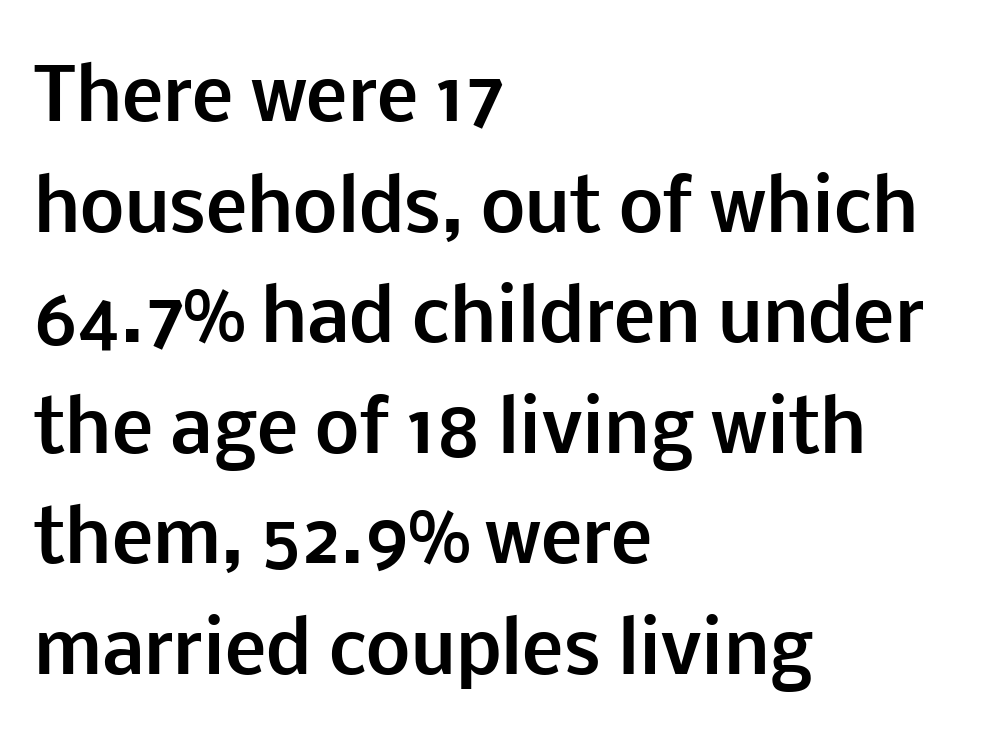
The image shows 70 px bold sans-serif type, upright; set left-aligned, normal line spacing (1.58x), normal letter spacing, not underlined; low stroke contrast and a medium x-height.
